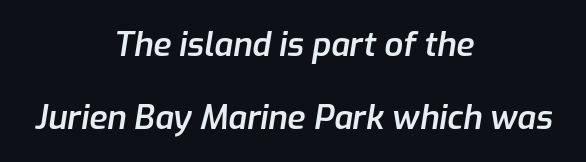
Lines of text with bare space underneath. A centered setting, common on invitations and titles, is used for this passage. These lines keep a tight, regular rhythm from letter to letter. Spacing verdict: proportional, widths tailored to each character. Notice the wide empty band between every row — that's loose leading.
